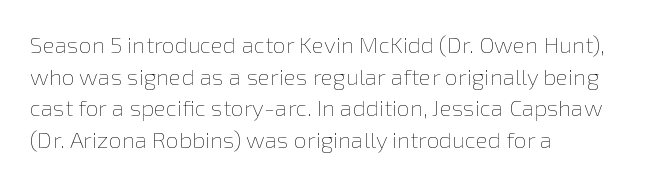
Q: Is the text bold? A: No.
Q: Is the text italic (slanted)? A: No, it is upright.
Q: Is the text underlined? A: No.
Q: How is the paragraph aligned? A: Left-aligned.
Q: Is the spacing between letters normal or unusually wide? A: Normal.
Q: Is the spacing between lines tight, normal or loose? A: Normal.
